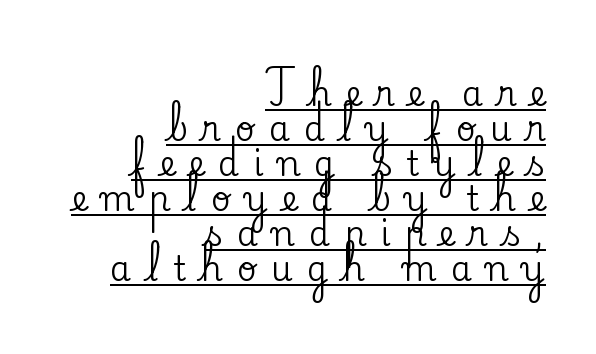
The image shows 34 px serif type, upright; set right-aligned, tight line spacing (1.03x), unusually wide letter spacing (+0.41 em), underlined; low stroke contrast and a small x-height.
